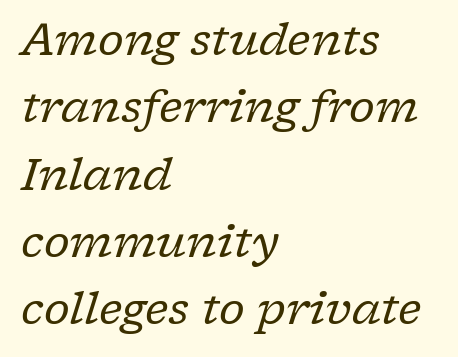
Does the leading feel generous? No, just average. Unbolded letterforms with no extra heft. You could not count columns in this text — the font is proportionally spaced. Compared with ordinary roman type, these characters are visibly tilted. No extra tracking has been applied to these lines. Each line starts at the same left margin while the right side varies.
